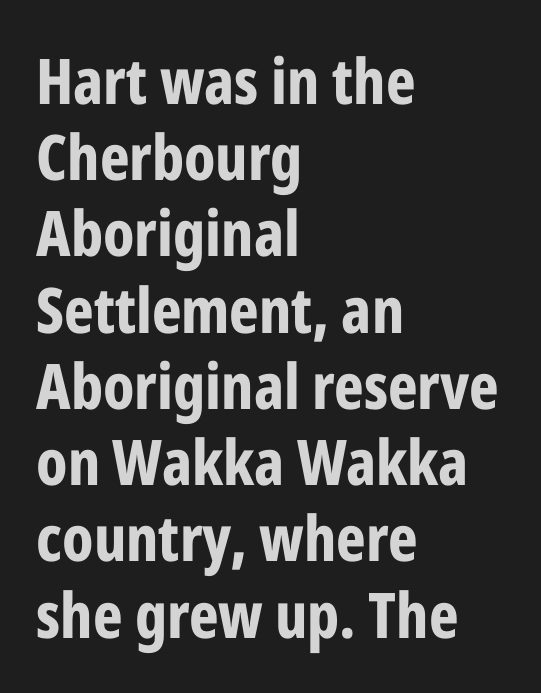
Q: Is the text bold? A: Yes.
Q: Is the text italic (slanted)? A: No, it is upright.
Q: Is the typeface a serif or a sans-serif typeface? A: Sans-serif.
Q: Is the text underlined? A: No.
Q: How is the paragraph aligned? A: Left-aligned.
Q: Is the spacing between letters normal or unusually wide? A: Normal.
Q: Width (condensed, normal, or wide)? A: Condensed.
Q: Stroke contrast? A: Low.
Q: x-height? A: Medium.
Q: Monospaced? A: No.
